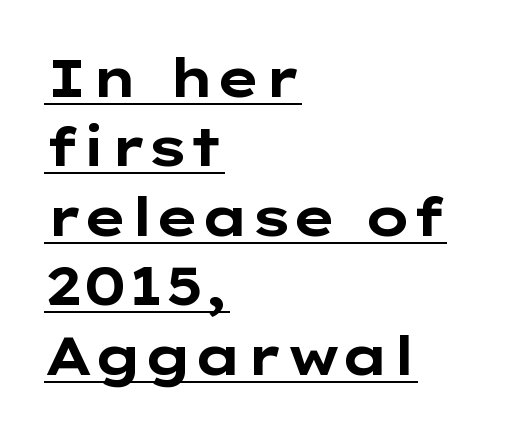
Q: Is the text bold? A: Yes.
Q: Is the text italic (slanted)? A: No, it is upright.
Q: Is the typeface a serif or a sans-serif typeface? A: Sans-serif.
Q: Is the text underlined? A: Yes.
Q: How is the paragraph aligned? A: Left-aligned.
Q: Is the spacing between letters normal or unusually wide? A: Normal.
Q: Is the spacing between lines tight, normal or loose? A: Normal.
Q: Width (condensed, normal, or wide)? A: Wide.
Q: Stroke contrast? A: Low.
Q: x-height? A: Medium.
Q: Monospaced? A: No.
